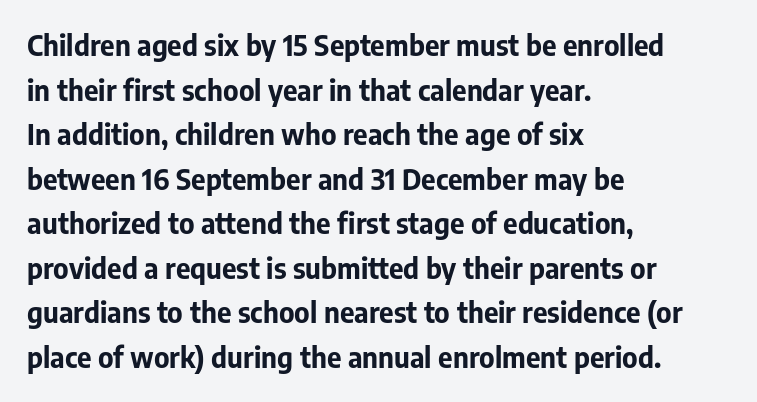
Here the glyphs are tracked normally, forming tight word shapes. On the weight axis this lands at bold, roughly 700. The type sits square on the baseline with zero lean. This rendering employs a face without finishing strokes, i.e., a sans-serif. Note the varied advance widths — an 'i' is clearly narrower than an 'm'. Baseline-to-baseline distance is the conventional proportion of letter height.
